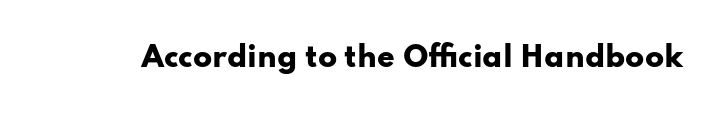
{"serif": "no", "italic": "no", "bold": "yes", "weight": "heavy", "width": "wide", "stroke_contrast": "low", "x_height": "small", "monospaced": "no", "underline": "no", "letter_spacing": "normal", "letter_spacing_em": 0.0, "glyph_px": 28}
